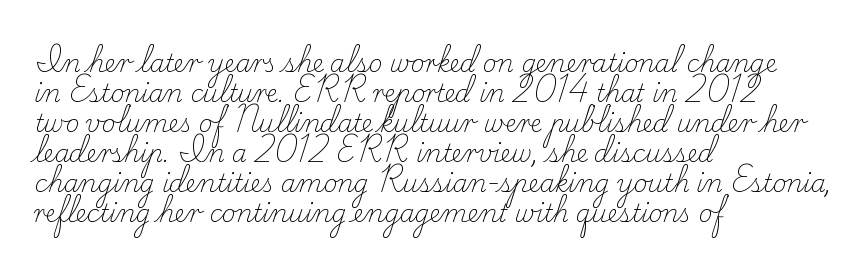
The image shows 24 px text type; set left-aligned, normal line spacing (1.25x), normal letter spacing, not underlined.
